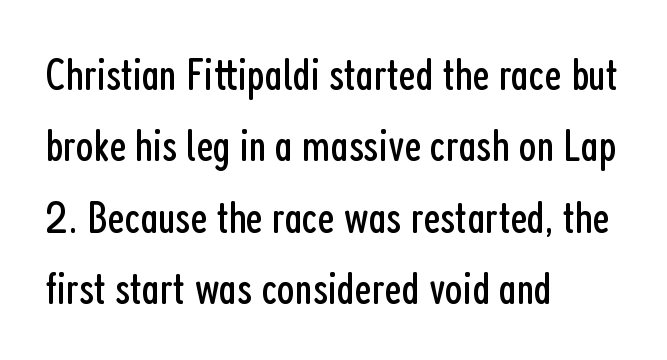
The image shows 46 px regular-weight, condensed sans-serif type, upright; set left-aligned, normal line spacing (1.55x), normal letter spacing, not underlined; low stroke contrast and a medium x-height.
